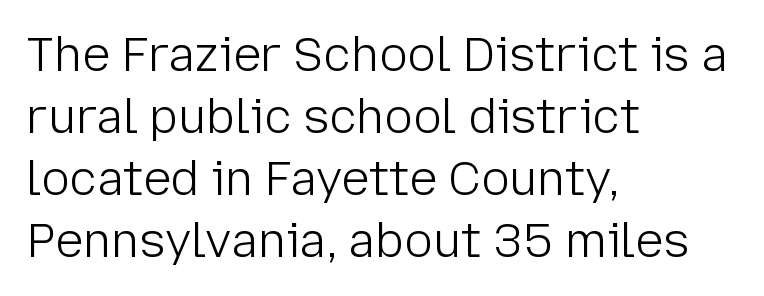
The rag falls on the right side of this text block. What stands out about the letter spacing? Nothing — it is the standard amount. This rendering features lettering with no underline. Does the lettering tilt? It doesn't — this is upright. One glance says typical: line gaps are just what's usual. Examine the stroke ends and you'll find no serifs.
